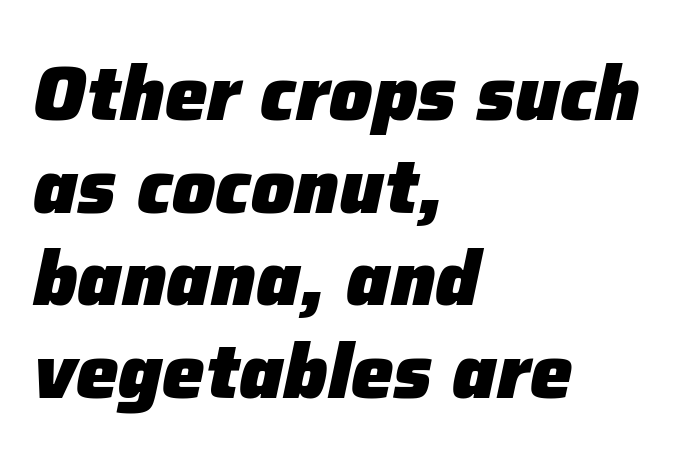
A dark, heavy texture on the line: the type is bold. The type is set solid horizontally, with unmodified tracking. You can tell it's italic because the verticals aren't actually vertical. The string is rendered with underlining switched off.
